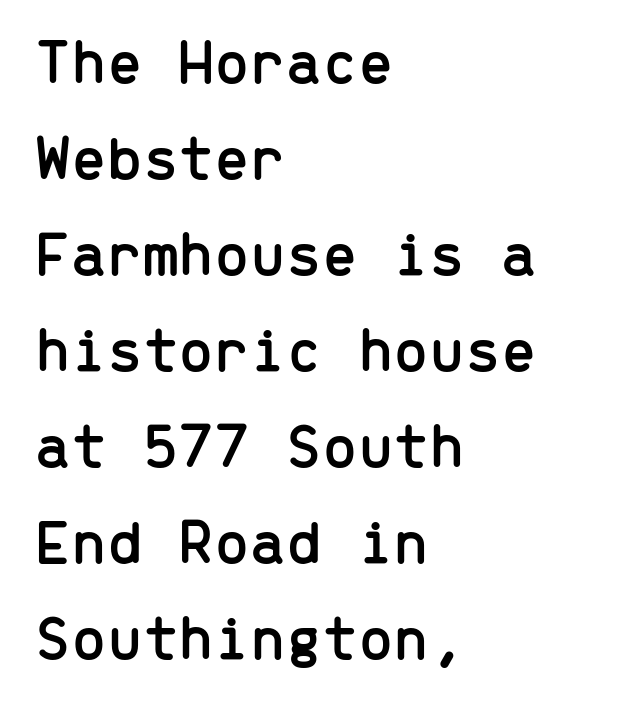
{"serif": "no", "italic": "no", "width": "normal", "stroke_contrast": "low", "x_height": "medium", "monospaced": "yes", "underline": "no", "align": "left", "line_spacing": "normal", "line_spacing_ratio": 1.5, "letter_spacing": "normal", "letter_spacing_em": 0.0, "glyph_px": 64}
